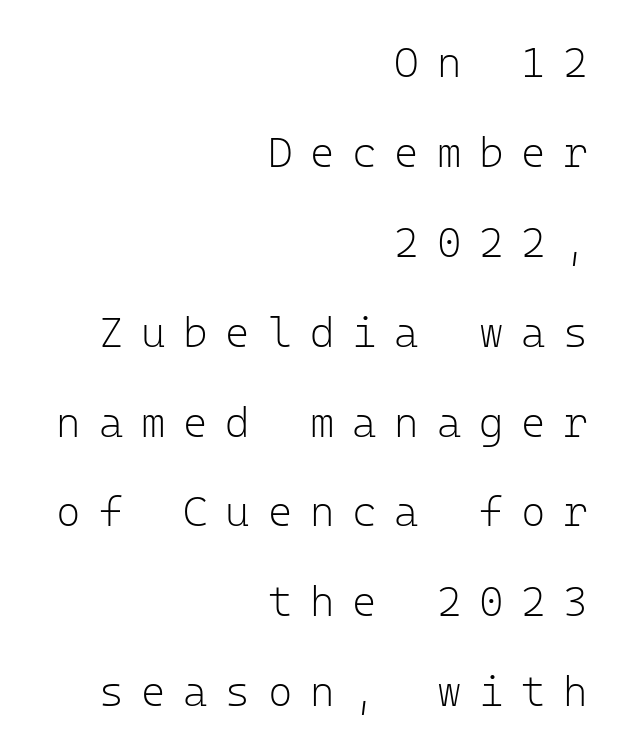
The image shows 42 px light sans-serif type, upright, monospaced; set right-aligned, loose line spacing (2.14x), unusually wide letter spacing (+0.42 em), not underlined; low stroke contrast and a medium x-height.
